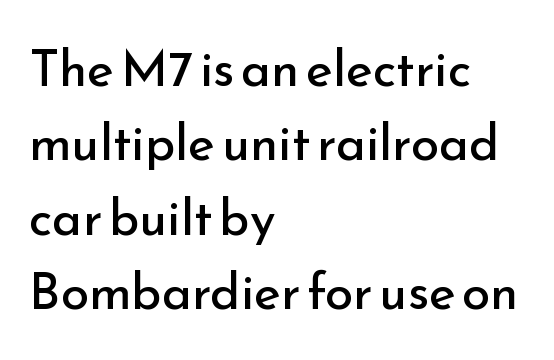
Q: Is the text bold? A: No.
Q: Is the text italic (slanted)? A: No, it is upright.
Q: Is the typeface a serif or a sans-serif typeface? A: Sans-serif.
Q: Is the text underlined? A: No.
Q: How is the paragraph aligned? A: Left-aligned.
Q: Is the spacing between letters normal or unusually wide? A: Normal.
Q: Is the spacing between lines tight, normal or loose? A: Normal.
Q: Width (condensed, normal, or wide)? A: Normal.
Q: Stroke contrast? A: Low.
Q: x-height? A: Small.
Q: Monospaced? A: No.
